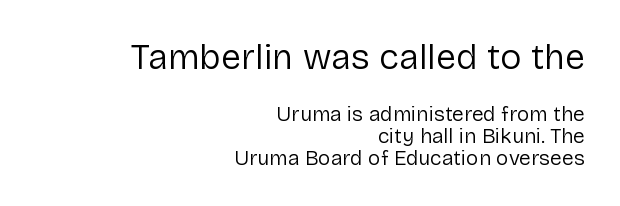
Q: Is the text bold? A: No.
Q: Is the text italic (slanted)? A: No, it is upright.
Q: Is the typeface a serif or a sans-serif typeface? A: Sans-serif.
Q: Is the text underlined? A: No.
Q: How is the paragraph aligned? A: Right-aligned.
Q: Is the spacing between letters normal or unusually wide? A: Normal.
Q: Is the spacing between lines tight, normal or loose? A: Tight.
Q: Which block of text is set in a larger size, the first (top) or the second (bottom)? A: The first (top) one.
Q: Width (condensed, normal, or wide)? A: Normal.
Q: Stroke contrast? A: Low.
Q: x-height? A: Medium.
Q: Monospaced? A: No.
